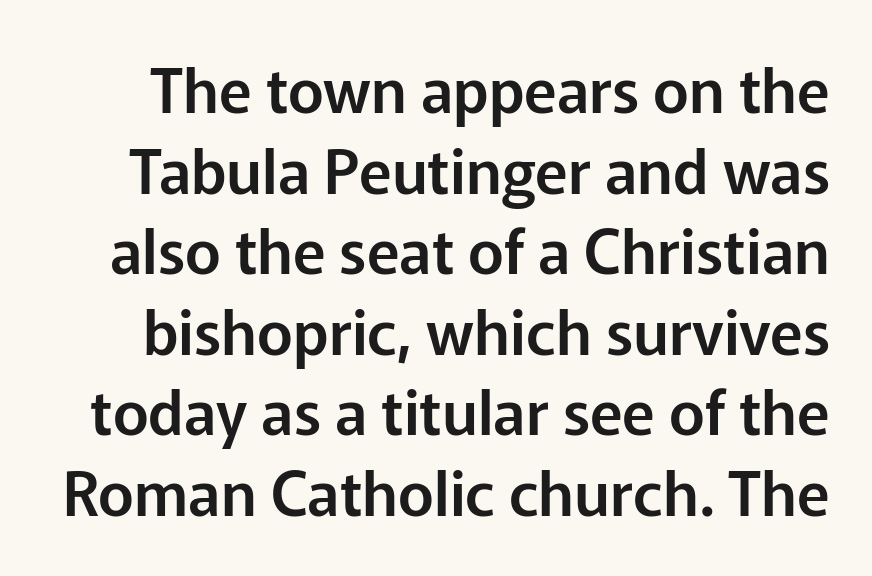
{"serif": "no", "italic": "no", "width": "normal", "stroke_contrast": "low", "x_height": "medium", "monospaced": "no", "underline": "no", "line_spacing": "normal", "line_spacing_ratio": 1.32, "letter_spacing": "normal", "letter_spacing_em": 0.0, "glyph_px": 61}
